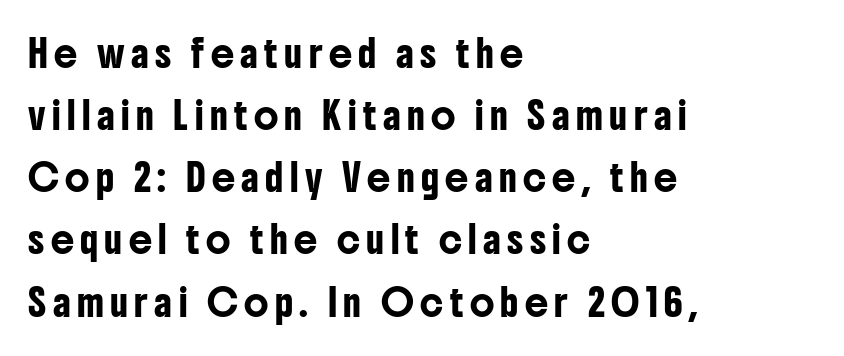
Ascenders rise straight up at ninety degrees. Where is the straight margin? On the left. The string is rendered with underlining switched off. Vertically, the passage feels expansive, rows floating well apart. Loose tracking; the words dissolve into strings of separated letters.
